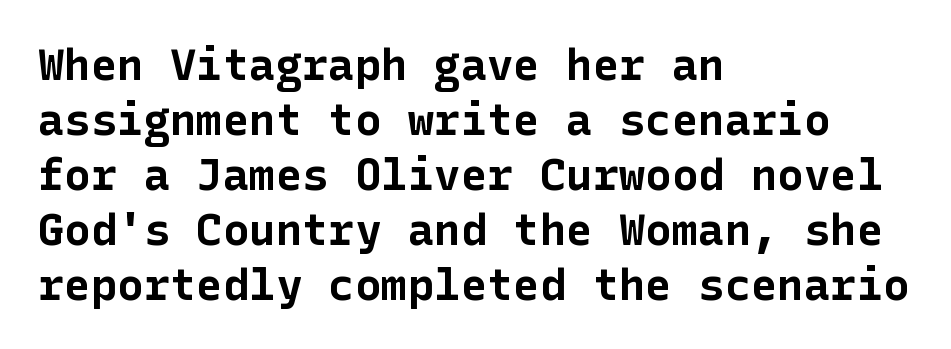
Casual observation: everything's shoved over to the left. Regarding serifs, this sample does without them. A typesetter would call this zero additional tracking. Compared with an ordinary text face, these strokes are far heavier — a full bold. What's the leading like? Ordinary, nothing unusual. Decoration check: the copy has no underline.
